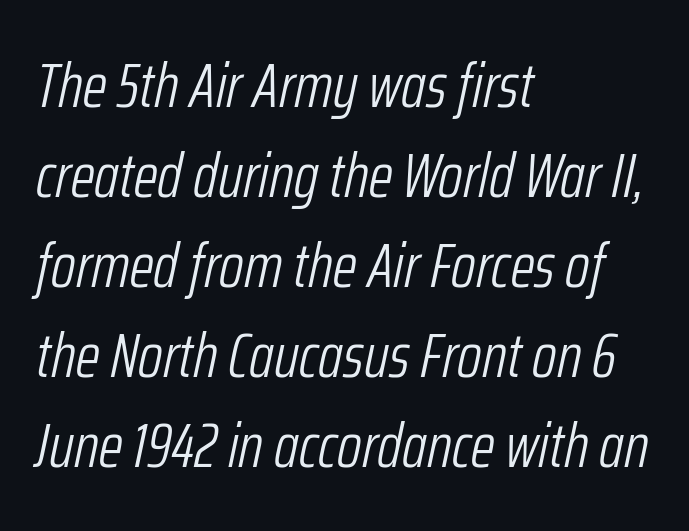
{"italic": "yes", "lean": "right", "slant_degrees": 12, "bold": "no", "weight": "light", "width": "condensed", "stroke_contrast": "low", "x_height": "medium", "monospaced": "no", "underline": "no", "align": "left", "line_spacing": "normal", "line_spacing_ratio": 1.45, "letter_spacing": "normal", "letter_spacing_em": 0.0, "glyph_px": 62}
